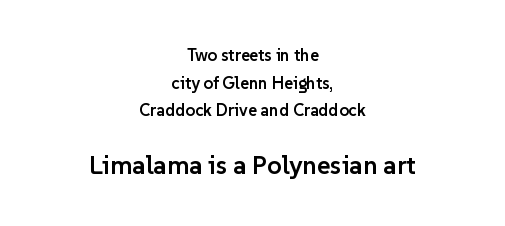
The image shows 26 px text type, upright; set centered, normal line spacing (1.63x), normal letter spacing, not underlined; the second (bottom) block is 1.53x larger.
